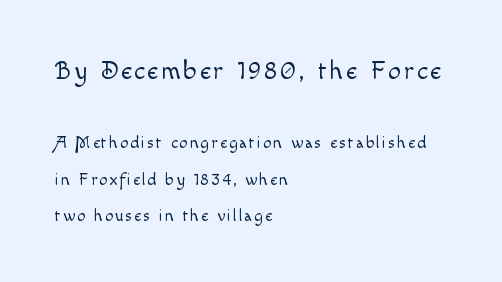
{"italic": "no", "bold": "no", "underline": "no", "align": "left", "line_spacing": "loose", "line_spacing_ratio": 2.16, "larger_block": "first", "size_ratio": 1.53, "glyph_px": 26}
